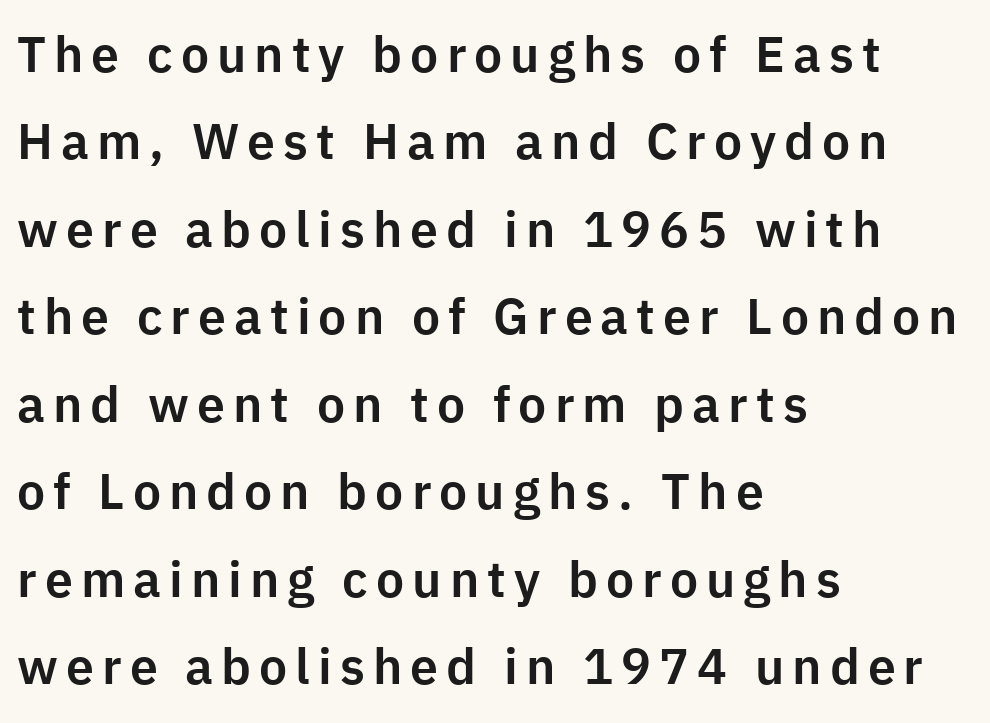
{"serif": "no", "italic": "no", "width": "normal", "stroke_contrast": "low", "x_height": "medium", "monospaced": "no", "underline": "no", "align": "left", "line_spacing_ratio": 1.75, "glyph_px": 50}
